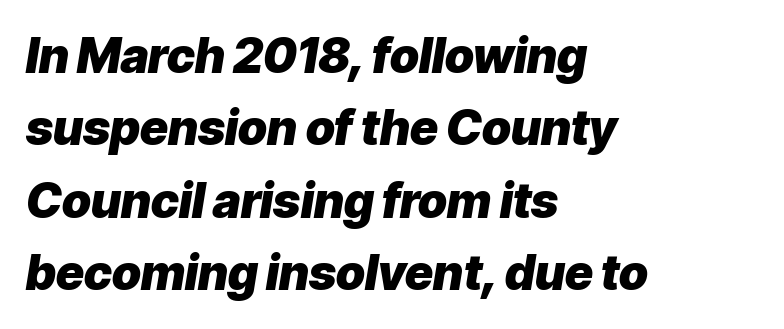
Q: Is the text bold? A: Yes.
Q: Is the text italic (slanted)? A: Yes, it leans right by about 9 degrees.
Q: Is the text underlined? A: No.
Q: How is the paragraph aligned? A: Left-aligned.
Q: Is the spacing between letters normal or unusually wide? A: Normal.
Q: Is the spacing between lines tight, normal or loose? A: Normal.
Q: Width (condensed, normal, or wide)? A: Normal.
Q: Stroke contrast? A: Low.
Q: x-height? A: Medium.
Q: Monospaced? A: No.
